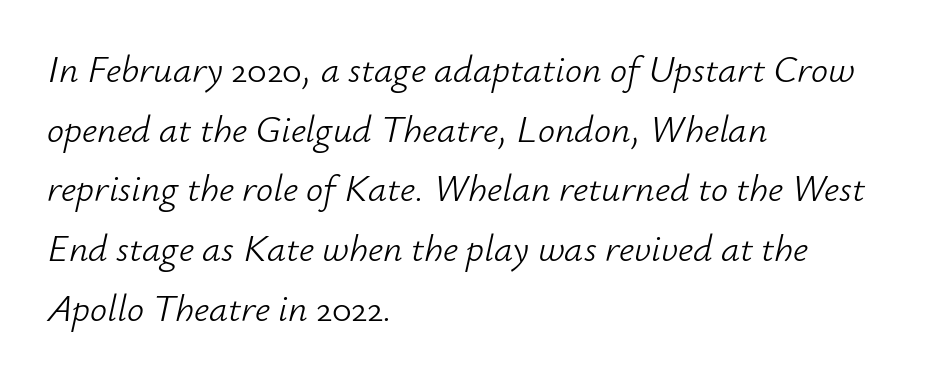
The lettering tilts uniformly, giving the passage an italic look. Compared with typical paragraphs, the rows here are spaced about the same. Here the designer chose a conventional face with non-uniform glyph widths. Is the type heavy? It reads as light-to-regular instead. Quick note: underline off. The rendering keeps characters at their native spacing.
